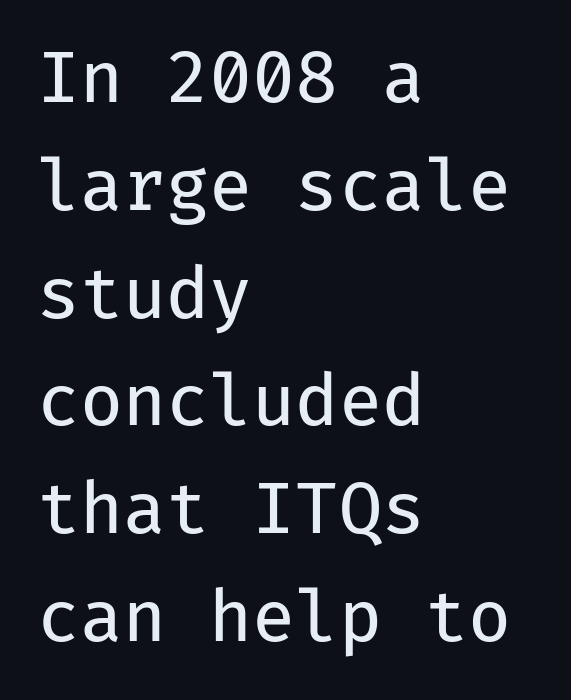
{"serif": "no", "italic": "no", "bold": "no", "weight": "regular", "width": "normal", "stroke_contrast": "low", "x_height": "medium", "monospaced": "yes", "underline": "no", "align": "left", "line_spacing": "normal", "line_spacing_ratio": 1.54, "letter_spacing": "normal", "letter_spacing_em": 0.0, "glyph_px": 70}
